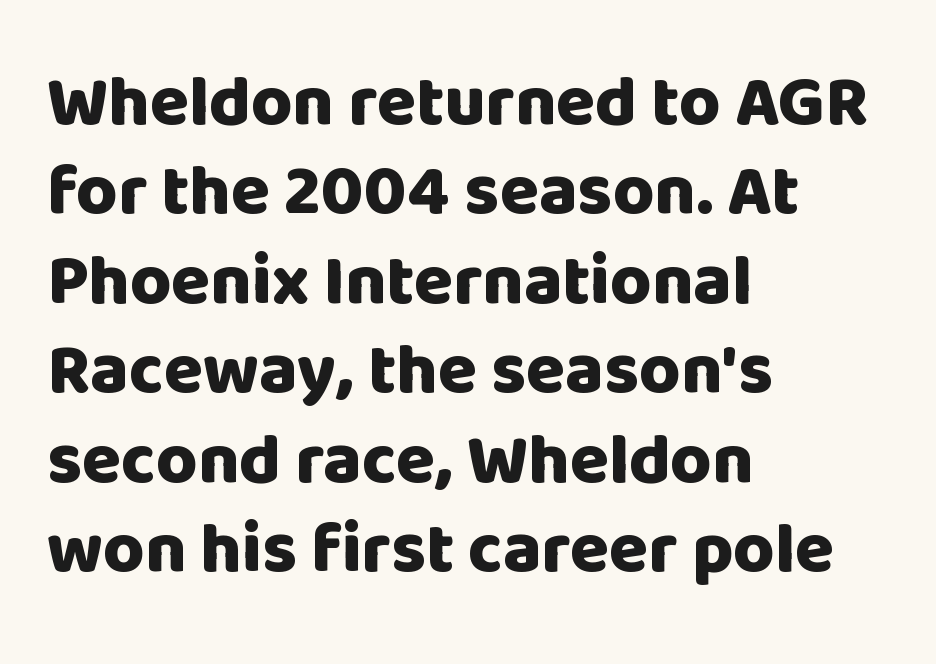
The image shows 71 px heavy sans-serif type, upright; set left-aligned, normal line spacing (1.26x), normal letter spacing, not underlined; low stroke contrast and a large x-height.
